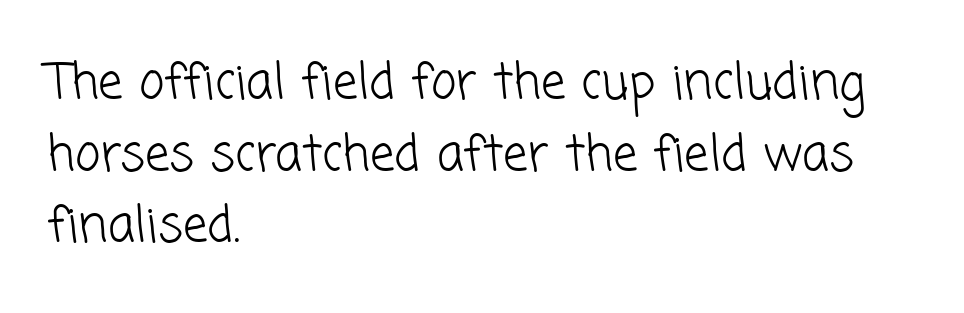
The letterforms sit at book weight or below. Words appear dense and cohesive because spacing is normal. One-word summary of the alignment: left. Does the type have serifs? No, each stem ends abruptly. Proportional: the letters do not fall into vertical columns.
